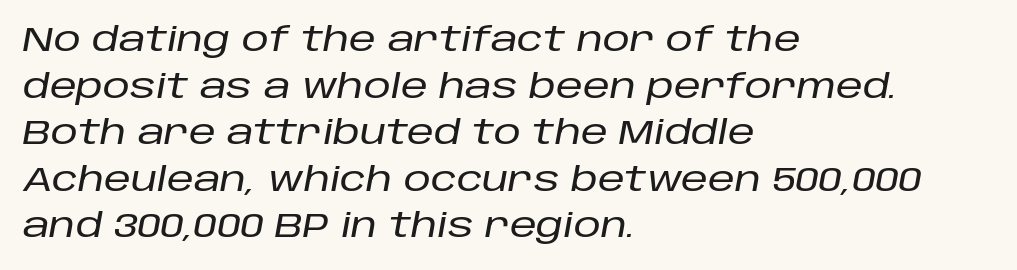
Q: Is the text italic (slanted)? A: Yes, it leans right by about 10 degrees.
Q: Is the text underlined? A: No.
Q: How is the paragraph aligned? A: Left-aligned.
Q: Is the spacing between letters normal or unusually wide? A: Normal.
Q: Is the spacing between lines tight, normal or loose? A: Normal.
Q: Width (condensed, normal, or wide)? A: Normal.
Q: Stroke contrast? A: Low.
Q: x-height? A: Large.
Q: Monospaced? A: No.
